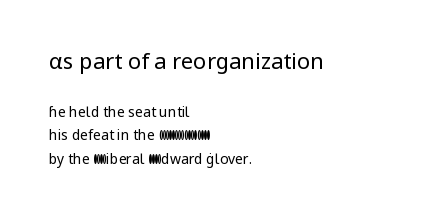
{"italic": "no", "bold": "no", "underline": "no", "align": "left", "line_spacing": "normal", "line_spacing_ratio": 1.68, "letter_spacing": "normal", "letter_spacing_em": 0.0, "larger_block": "first", "size_ratio": 1.57, "glyph_px": 22}
